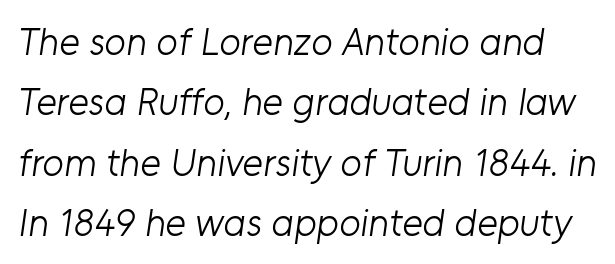
A light-to-regular cut is what we see here. In terms of letterspacing, this is plain default setting. Letterform terminals end flat and unadorned throughout the passage. Beneath every word, the page is bare. Leading matches the norm, producing a regular column. Proportional: the letters do not fall into vertical columns.
